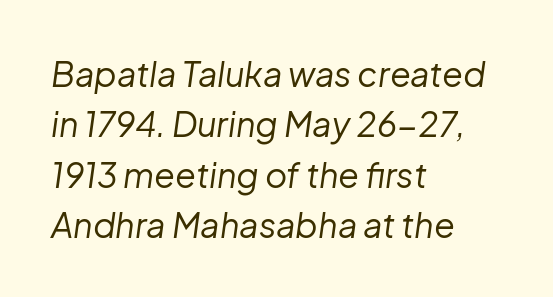
The passage shown is not bold in any degree. The words here are not underlined. Spacing verdict: proportional, widths tailored to each character. The rendering applies a slant to the glyphs. Words appear dense and cohesive because spacing is normal.
